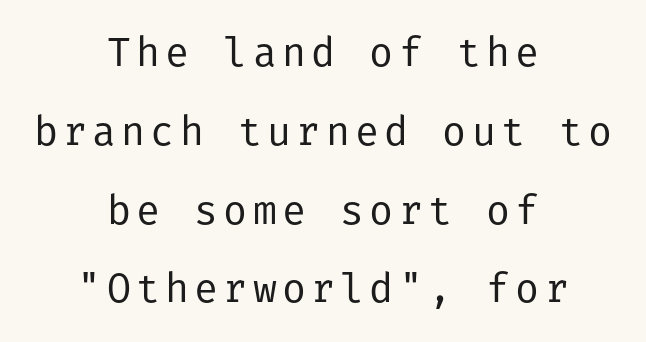
Underlining? Definitely not there. Both edges are ragged and mirror each other, which tells us the setting is centered. Classification — sans serif. Vertical stems look standard width or narrower in stroke. Posture: upright roman.
